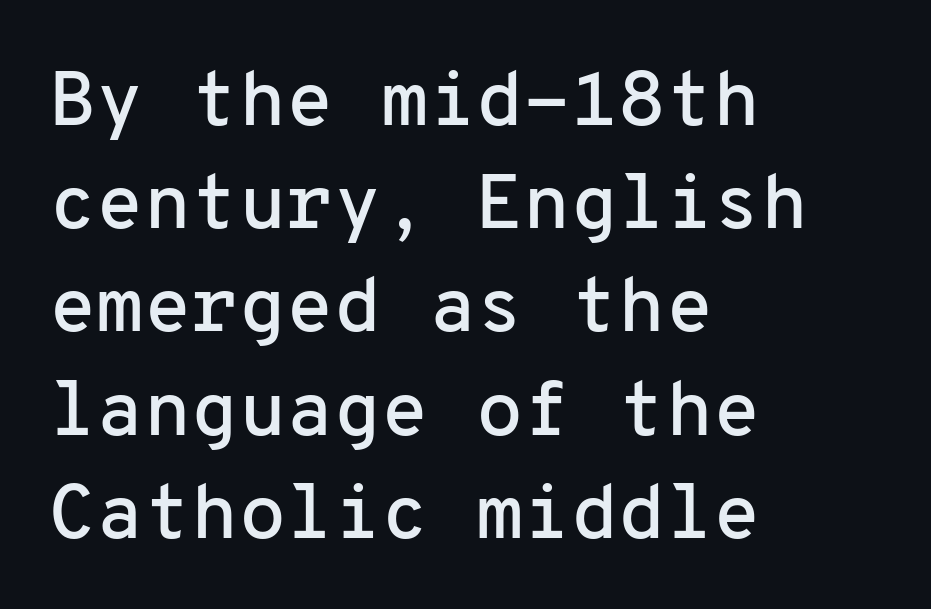
The image shows 77 px sans-serif type, upright, monospaced; set left-aligned, normal line spacing (1.34x), normal letter spacing, not underlined; low stroke contrast and a medium x-height.
